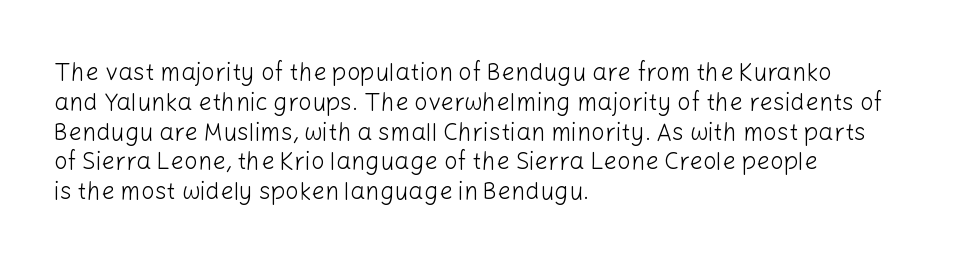
If you drew a line through each stem, it would be perfectly vertical. Tracking value appears to be zero — textbook default spacing. The rag falls on the right side of this text block. The face looks like a standard text weight, possibly lighter. The string is rendered with underlining switched off.
